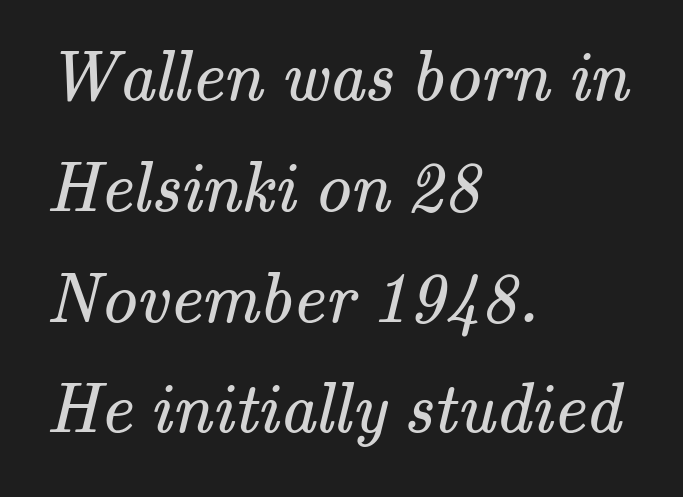
Q: Is the text bold? A: No.
Q: Is the typeface a serif or a sans-serif typeface? A: Serif.
Q: Is the text underlined? A: No.
Q: How is the paragraph aligned? A: Left-aligned.
Q: Is the spacing between letters normal or unusually wide? A: Normal.
Q: Is the spacing between lines tight, normal or loose? A: Normal.
Q: Width (condensed, normal, or wide)? A: Normal.
Q: Stroke contrast? A: Medium.
Q: x-height? A: Small.
Q: Monospaced? A: No.
